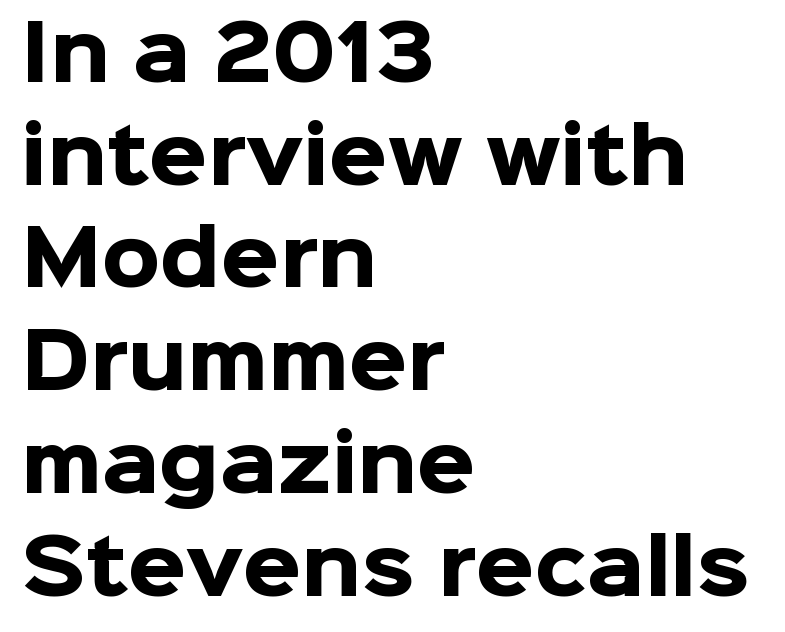
The image shows 75 px heavy sans-serif type, upright; set left-aligned, normal line spacing (1.37x), normal letter spacing, not underlined; low stroke contrast and a medium x-height.
